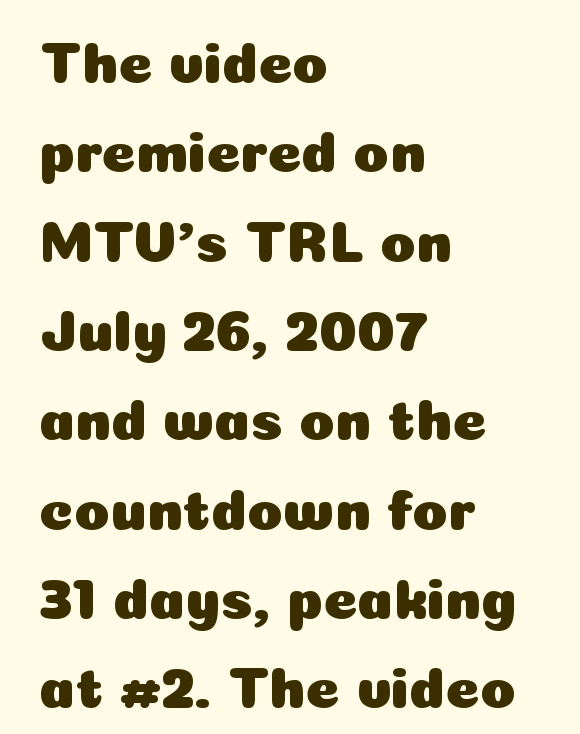
Q: Is the text italic (slanted)? A: No, it is upright.
Q: Is the typeface a serif or a sans-serif typeface? A: Sans-serif.
Q: Is the text underlined? A: No.
Q: How is the paragraph aligned? A: Left-aligned.
Q: Is the spacing between letters normal or unusually wide? A: Normal.
Q: Is the spacing between lines tight, normal or loose? A: Normal.
Q: Width (condensed, normal, or wide)? A: Normal.
Q: Stroke contrast? A: Low.
Q: x-height? A: Medium.
Q: Monospaced? A: No.
